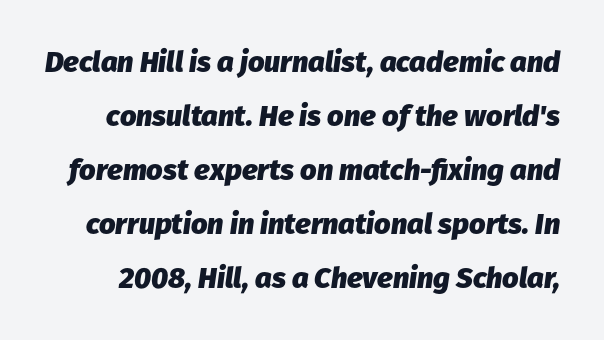
The image shows 29 px heavy type, italic (leaning right); set line spacing 1.86x, normal letter spacing, not underlined; low stroke contrast and a medium x-height.
